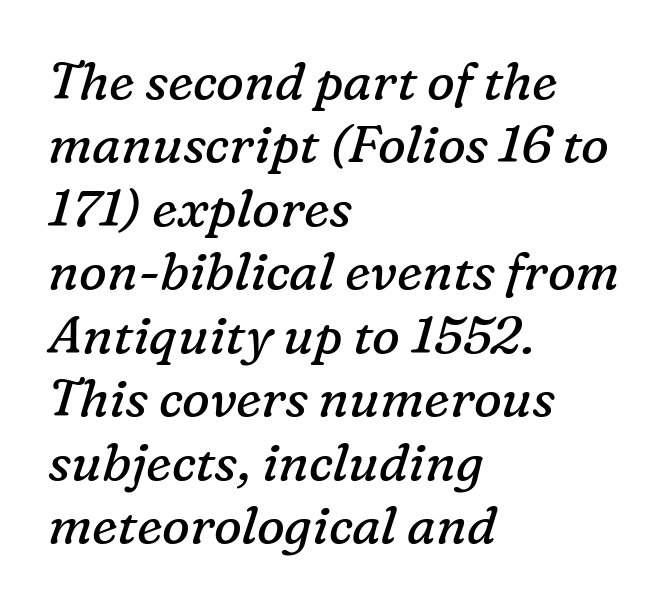
The image shows 52 px regular-weight serif type, italic (leaning right); set left-aligned, line spacing 1.22x, normal letter spacing, not underlined; low stroke contrast and a medium x-height.
